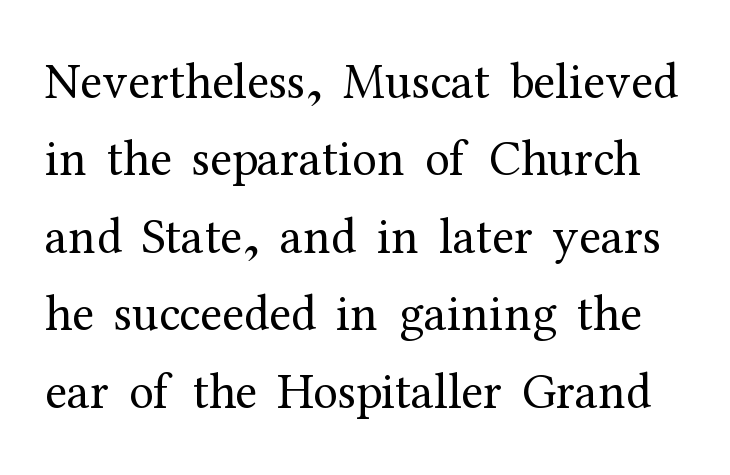
The image shows 50 px regular-weight serif type, upright; set normal line spacing (1.55x), normal letter spacing, not underlined; medium stroke contrast and a medium x-height.
